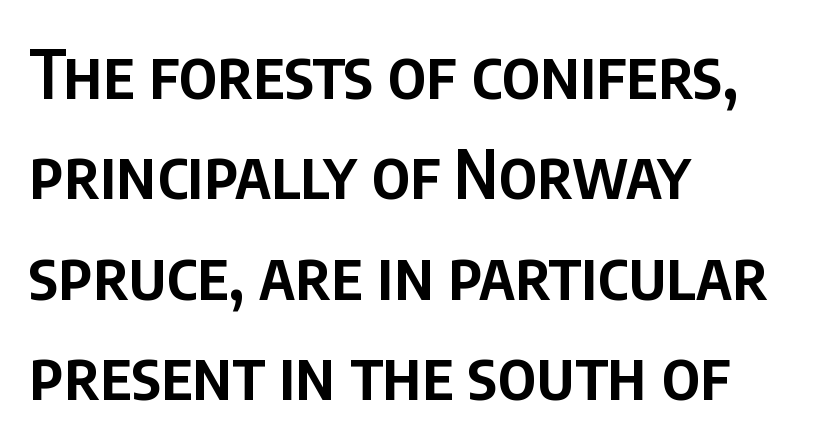
Every character sits straight up, as roman type does. Inter-character spacing is left at the font's built-in metrics. The characters look somewhat weighty, a semibold short of true bold. The passage shown is typed in a proportional face where columns would drift. All the whitespace from short lines collects on the right.
